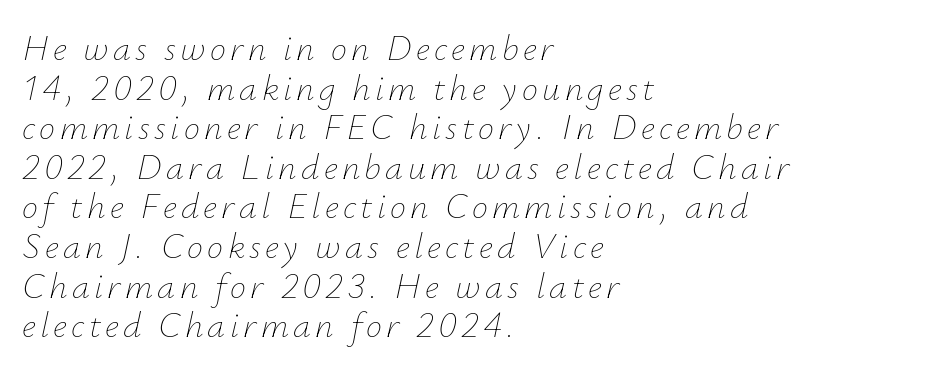
{"italic": "yes", "lean": "right", "slant_degrees": 12, "bold": "no", "weight": "thin", "width": "normal", "stroke_contrast": "low", "x_height": "small", "monospaced": "no", "underline": "no", "align": "left", "line_spacing": "tight", "line_spacing_ratio": 1.1, "glyph_px": 36}
